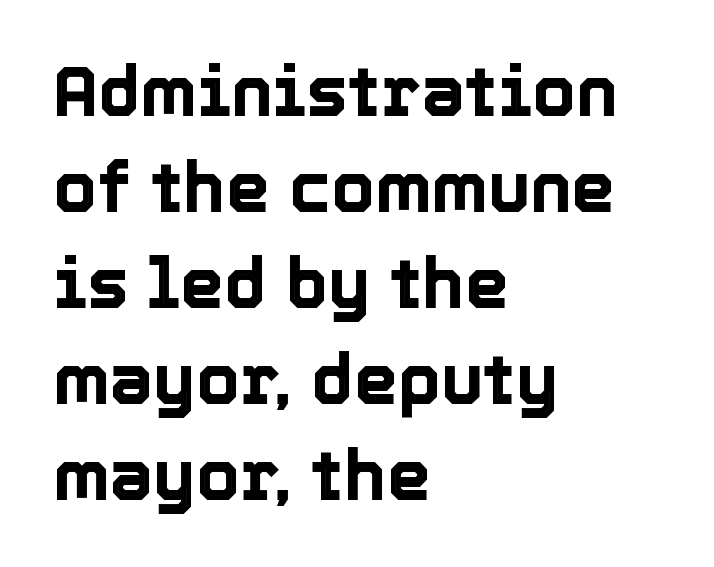
The image shows 70 px text type, upright; set left-aligned, normal line spacing (1.37x), normal letter spacing, not underlined; a medium x-height.
